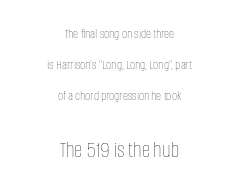
The image shows 23 px text type, upright; set centered, loose line spacing (2.21x), normal letter spacing, not underlined; the second (bottom) block is 1.64x larger.
